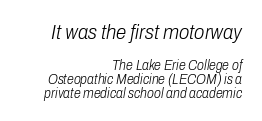
The image shows 21 px text type, italic (leaning right); set right-aligned, tight line spacing (0.98x), normal letter spacing, not underlined; the first (top) block is 1.5x larger.
